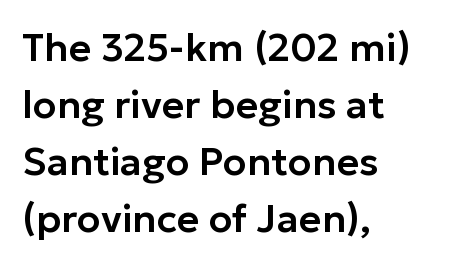
Bare-footed words on every line. Observe the absence of serifs on each vertical stroke in this sample. Upright lettering throughout. The rendering uses natural spacing where letterforms have individual widths.
